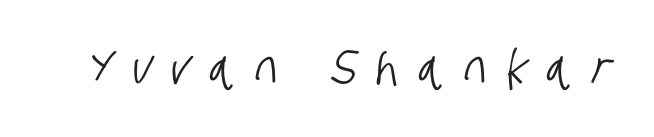
{"serif": "no", "width": "condensed", "stroke_contrast": "low", "x_height": "large", "monospaced": "no", "underline": "no", "letter_spacing": "wide", "letter_spacing_em": 0.39, "glyph_px": 48}
